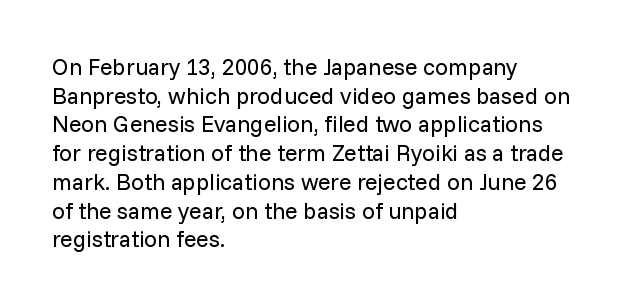
Q: Is the text bold? A: No.
Q: Is the text italic (slanted)? A: No, it is upright.
Q: Is the text underlined? A: No.
Q: How is the paragraph aligned? A: Left-aligned.
Q: Is the spacing between letters normal or unusually wide? A: Normal.
Q: Is the spacing between lines tight, normal or loose? A: Normal.
